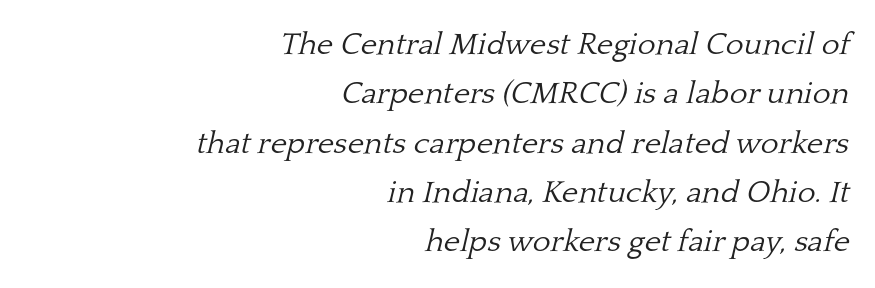
Each letter keeps its own natural width here, so spacing adapts to shape. You could call the tracking neutral — neither tight nor loose. Students, observe: this is what conventionally led text looks like. Caption: multi-line text, flush right, ragged left. The type family on display is of the serif kind. The face used here has a pronounced slope to its letters.
